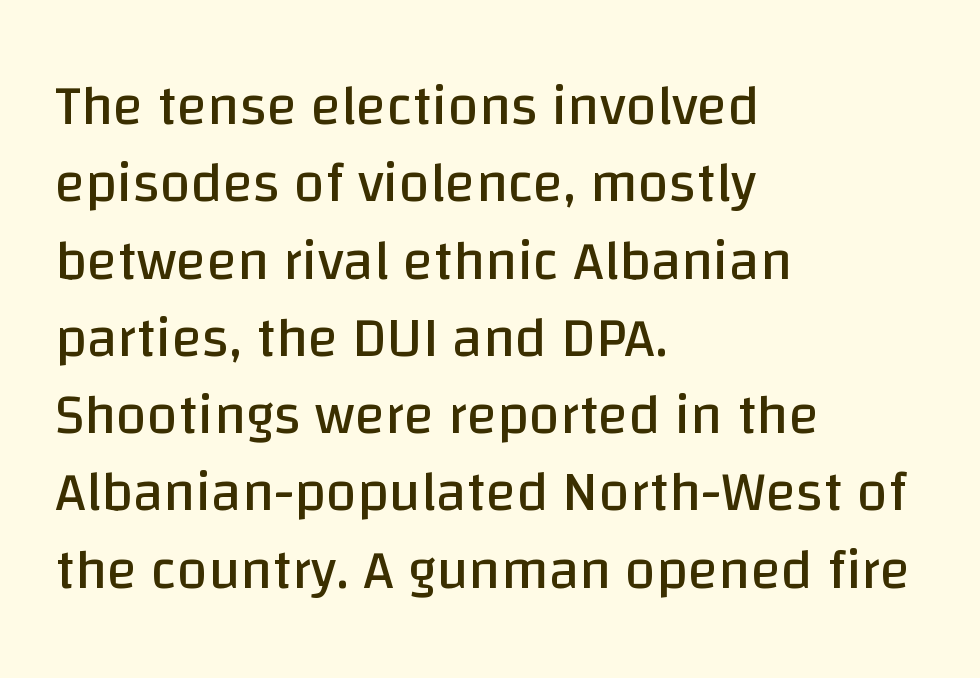
The rag falls on the right side of this text block. The font is comparable to plain body text, perhaps lighter. Only glyphs here, with clear space below each row. Note the varied advance widths — an 'i' is clearly narrower than an 'm'. These lines sit exactly where default settings would place them. Characters remain perfectly vertical along every line.
